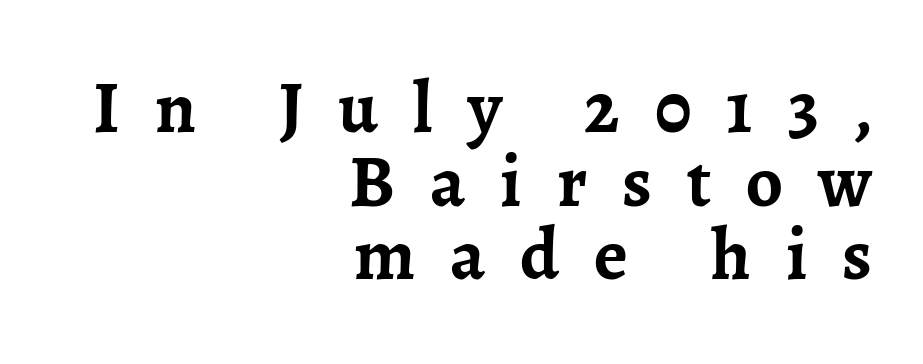
Q: Is the text bold? A: Yes.
Q: Is the text italic (slanted)? A: No, it is upright.
Q: Is the typeface a serif or a sans-serif typeface? A: Serif.
Q: Is the text underlined? A: No.
Q: How is the paragraph aligned? A: Right-aligned.
Q: Is the spacing between letters normal or unusually wide? A: Unusually wide.
Q: Is the spacing between lines tight, normal or loose? A: Tight.
Q: Width (condensed, normal, or wide)? A: Normal.
Q: Stroke contrast? A: Low.
Q: x-height? A: Medium.
Q: Monospaced? A: No.
